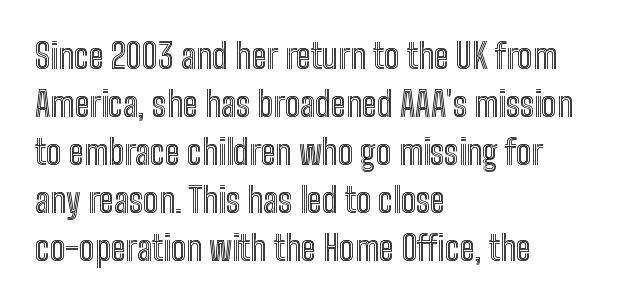
Q: Is the text italic (slanted)? A: No, it is upright.
Q: Is the text underlined? A: No.
Q: How is the paragraph aligned? A: Left-aligned.
Q: Is the spacing between letters normal or unusually wide? A: Normal.
Q: Is the spacing between lines tight, normal or loose? A: Normal.
Q: Width (condensed, normal, or wide)? A: Condensed.
Q: x-height? A: Medium.
Q: Monospaced? A: No.
